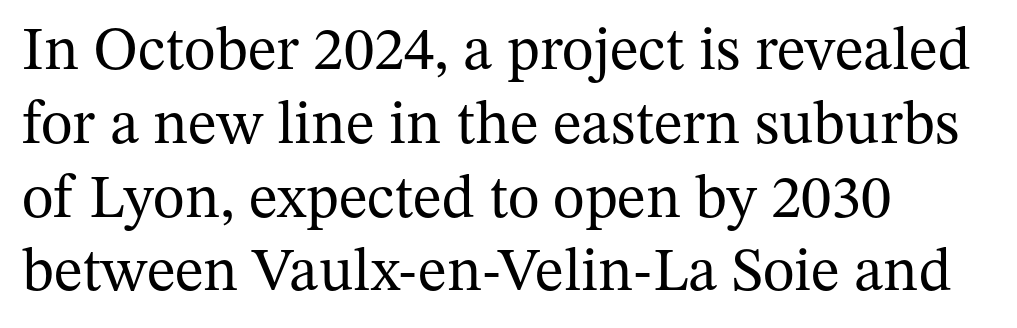
Q: Is the text bold? A: No.
Q: Is the text italic (slanted)? A: No, it is upright.
Q: Is the typeface a serif or a sans-serif typeface? A: Serif.
Q: Is the text underlined? A: No.
Q: How is the paragraph aligned? A: Left-aligned.
Q: Is the spacing between letters normal or unusually wide? A: Normal.
Q: Width (condensed, normal, or wide)? A: Normal.
Q: Stroke contrast? A: Medium.
Q: x-height? A: Medium.
Q: Monospaced? A: No.
